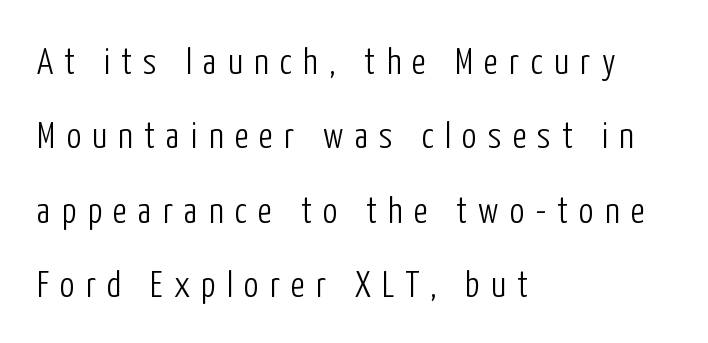
The image shows 37 px light, condensed sans-serif type, upright; set left-aligned, loose line spacing (2.01x), unusually wide letter spacing (+0.3 em), not underlined; low stroke contrast and a medium x-height.
